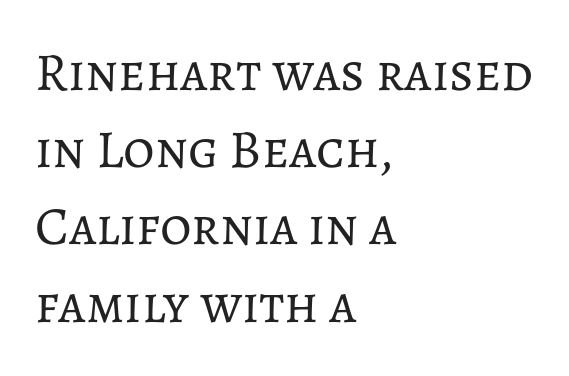
The image shows 54 px regular-weight type, upright; set left-aligned, normal line spacing (1.43x), normal letter spacing, not underlined; low stroke contrast and a medium x-height.
